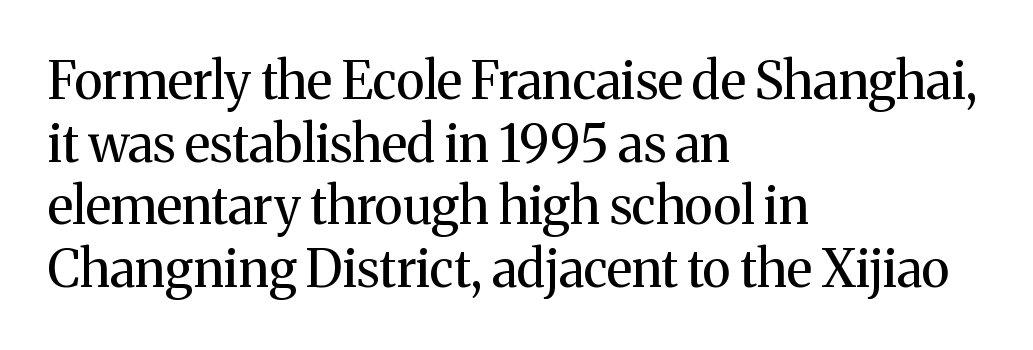
Posture: vertical. Character widths vary here, with narrow letters taking less room than wide ones. Stroke terminals: seriffed. This is not heavy type; no bold has been used. A bare baseline throughout the passage. Leftover space on each line is placed entirely after the last word.
